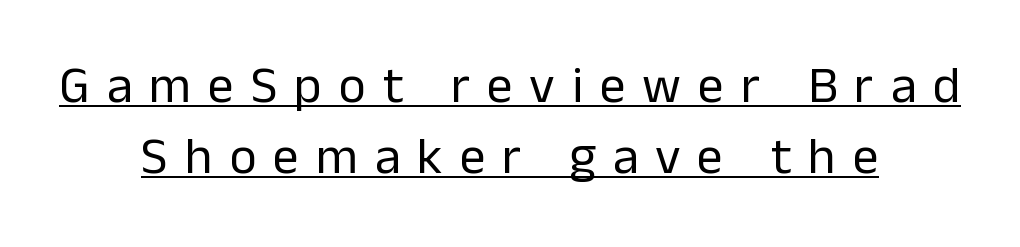
Nope, no serifs anywhere on these letters. Is this a fixed-width face? No — the glyphs have proportional, varying widths. Which margin do the lines hug? Neither — every line sits in the middle. Whoever set this chose a conventional vertical rhythm.
